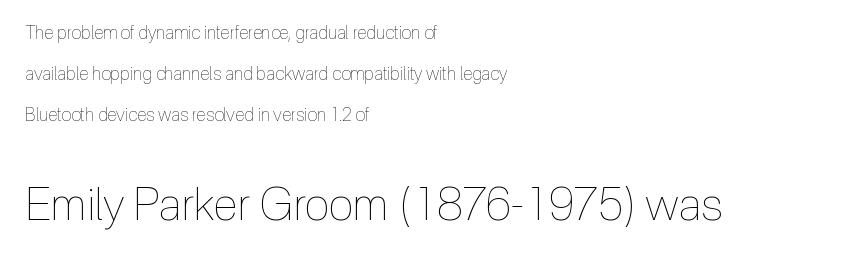
The image shows 46 px thin, condensed type, upright; set left-aligned, loose line spacing (2.27x), normal letter spacing, not underlined; the second (bottom) block is 2.56x larger; a medium x-height.
